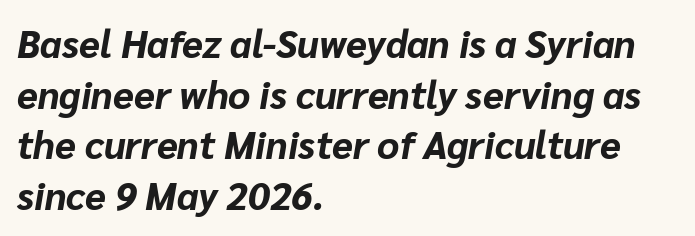
Leading matches the norm, producing a regular column. Left-aligned paragraph, ragged on the right. Bare-footed words on every line. Think of a printed novel: that variable character pitch is what you see here. Bold? Absolutely — the strokes are thick and heavy.
